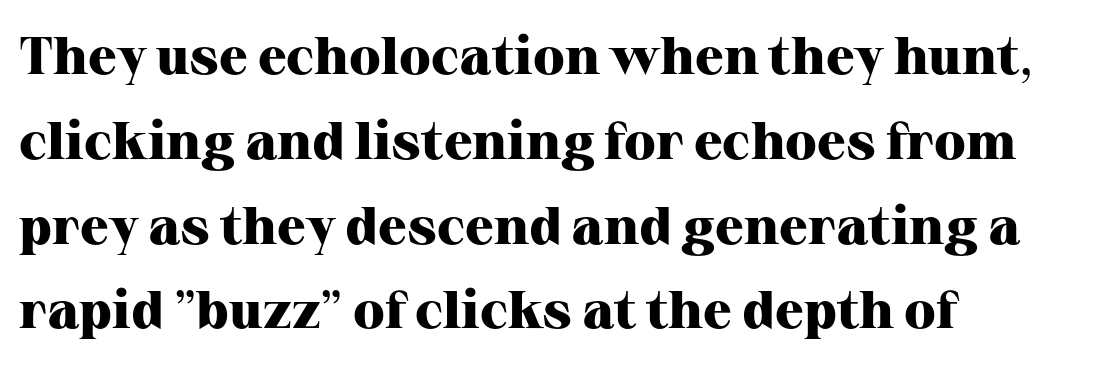
{"serif": "yes", "italic": "no", "bold": "yes", "weight": "heavy", "width": "normal", "stroke_contrast": "high", "x_height": "medium", "monospaced": "no", "underline": "no", "align": "left", "line_spacing": "normal", "line_spacing_ratio": 1.6, "letter_spacing": "normal", "letter_spacing_em": 0.0, "glyph_px": 53}
